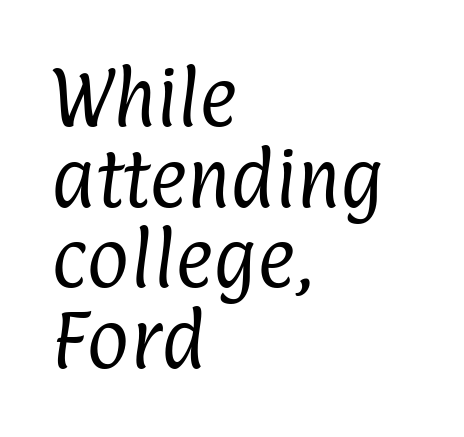
{"serif": "no", "bold": "no", "weight": "regular", "width": "condensed", "stroke_contrast": "low", "x_height": "medium", "monospaced": "no", "underline": "no", "align": "left", "line_spacing_ratio": 1.24, "letter_spacing": "normal", "letter_spacing_em": 0.0, "glyph_px": 65}
